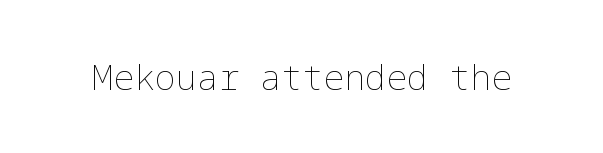
Q: Is the text bold? A: No.
Q: Is the text italic (slanted)? A: No, it is upright.
Q: Is the text underlined? A: No.
Q: Is the spacing between letters normal or unusually wide? A: Normal.
Q: Width (condensed, normal, or wide)? A: Normal.
Q: Stroke contrast? A: Low.
Q: x-height? A: Medium.
